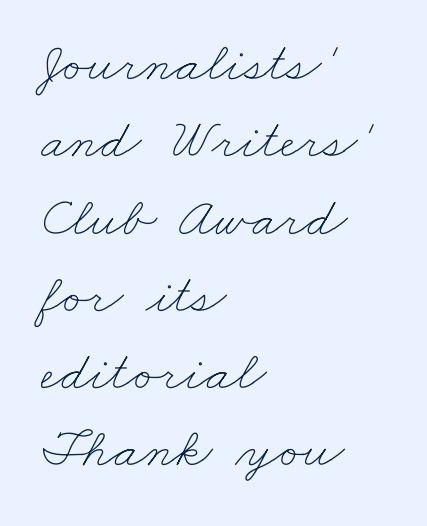
The image shows 56 px thin, wide type; set left-aligned, normal line spacing (1.38x), normal letter spacing, not underlined; low stroke contrast and a small x-height.
